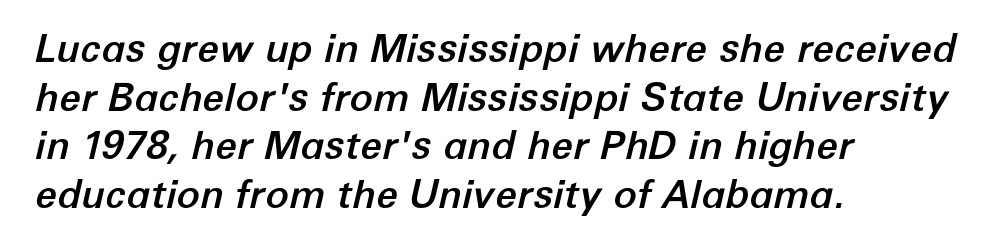
The specimen reads as italic at a glance. This rendering uses left alignment, leaving the right contour irregular. Proportional: the letters do not fall into vertical columns. The strip under each line holds only bare page. Normally led — the rows are evenly, conventionally spaced. Nothing unusual about the tracking: characters are spaced as the font intends.
